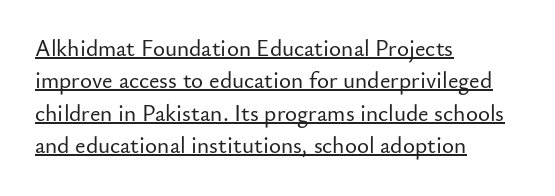
Q: Is the text italic (slanted)? A: No, it is upright.
Q: Is the text underlined? A: Yes.
Q: How is the paragraph aligned? A: Left-aligned.
Q: Is the spacing between letters normal or unusually wide? A: Normal.
Q: Is the spacing between lines tight, normal or loose? A: Normal.
